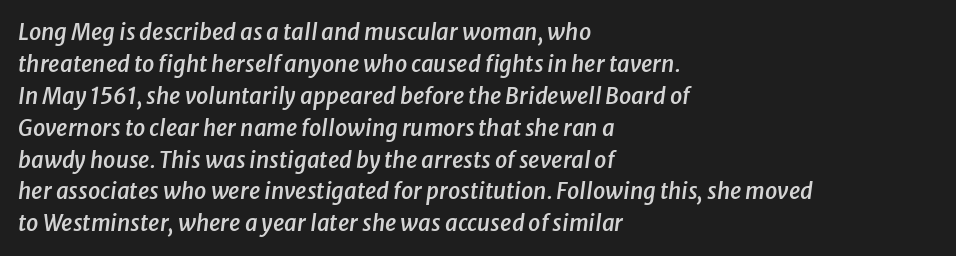
Q: Is the text bold? A: Semi-bold.
Q: Is the text italic (slanted)? A: Yes, it leans right by about 8 degrees.
Q: Is the text underlined? A: No.
Q: How is the paragraph aligned? A: Left-aligned.
Q: Is the spacing between letters normal or unusually wide? A: Normal.
Q: Is the spacing between lines tight, normal or loose? A: Normal.
